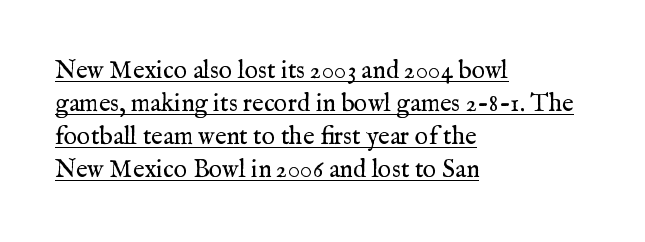
{"italic": "no", "bold": "no", "underline": "yes", "align": "left", "line_spacing": "normal", "line_spacing_ratio": 1.32, "letter_spacing": "normal", "letter_spacing_em": 0.0, "glyph_px": 25}
